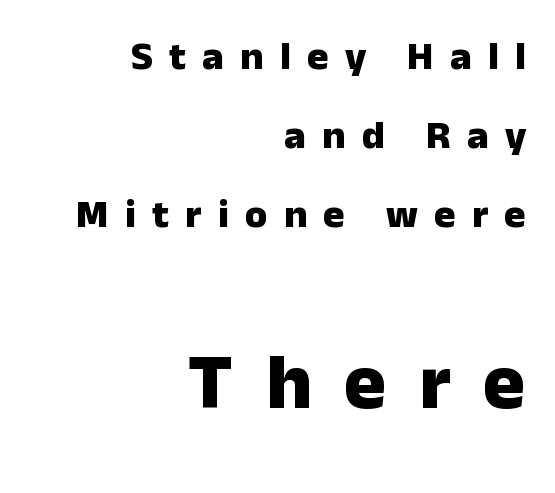
Q: Is the text bold? A: Yes.
Q: Is the text italic (slanted)? A: No, it is upright.
Q: Is the typeface a serif or a sans-serif typeface? A: Sans-serif.
Q: Is the text underlined? A: No.
Q: How is the paragraph aligned? A: Right-aligned.
Q: Is the spacing between letters normal or unusually wide? A: Unusually wide.
Q: Is the spacing between lines tight, normal or loose? A: Loose.
Q: Which block of text is set in a larger size, the first (top) or the second (bottom)? A: The second (bottom) one.
Q: Width (condensed, normal, or wide)? A: Normal.
Q: Stroke contrast? A: Low.
Q: x-height? A: Medium.
Q: Monospaced? A: No.
